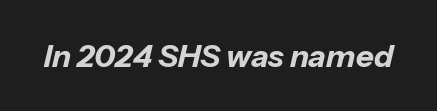
{"italic": "yes", "lean": "right", "slant_degrees": 13, "bold": "yes", "weight": "bold", "width": "normal", "stroke_contrast": "low", "x_height": "medium", "monospaced": "no", "underline": "no", "letter_spacing": "normal", "letter_spacing_em": 0.0, "glyph_px": 31}
